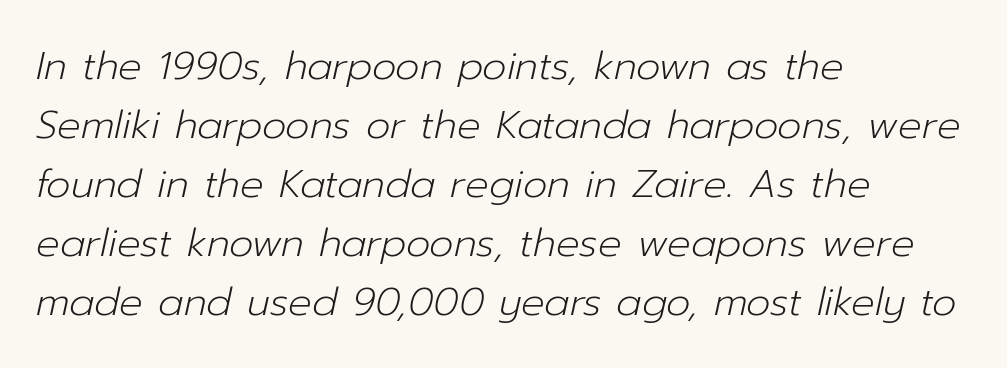
The image shows 39 px light type, italic (leaning right); set left-aligned, normal line spacing (1.51x), normal letter spacing, not underlined; low stroke contrast and a medium x-height.
